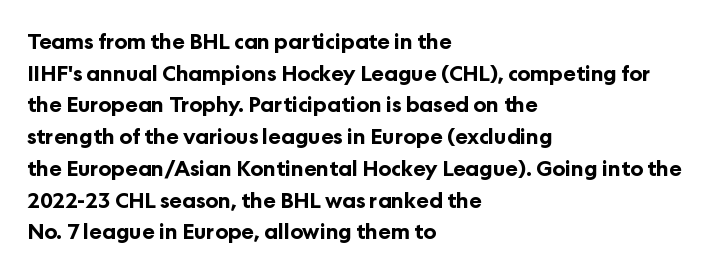
{"italic": "no", "bold": "yes", "underline": "no", "align": "left", "line_spacing": "normal", "line_spacing_ratio": 1.51, "letter_spacing": "normal", "letter_spacing_em": 0.0, "glyph_px": 21}
